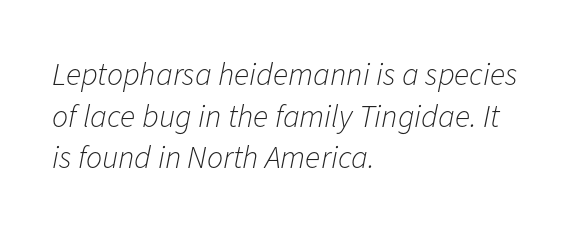
{"italic": "yes", "lean": "right", "slant_degrees": 11, "bold": "no", "weight": "light", "width": "normal", "stroke_contrast": "low", "x_height": "medium", "monospaced": "no", "underline": "no", "align": "left", "line_spacing": "normal", "line_spacing_ratio": 1.3, "letter_spacing": "normal", "letter_spacing_em": 0.0, "glyph_px": 32}
